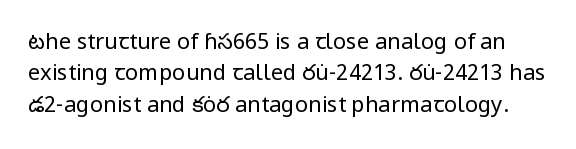
{"italic": "no", "bold": "no", "underline": "no", "line_spacing": "normal", "line_spacing_ratio": 1.43, "letter_spacing": "normal", "letter_spacing_em": 0.0, "glyph_px": 22}
